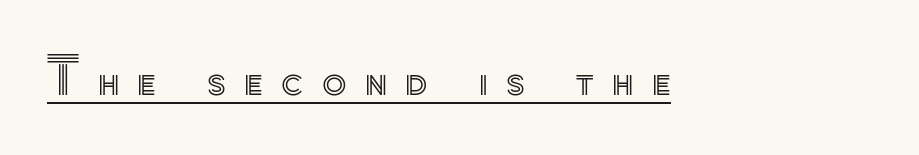
{"italic": "no", "width": "normal", "x_height": "small", "monospaced": "no", "underline": "yes", "letter_spacing": "wide", "letter_spacing_em": 0.37, "glyph_px": 50}
